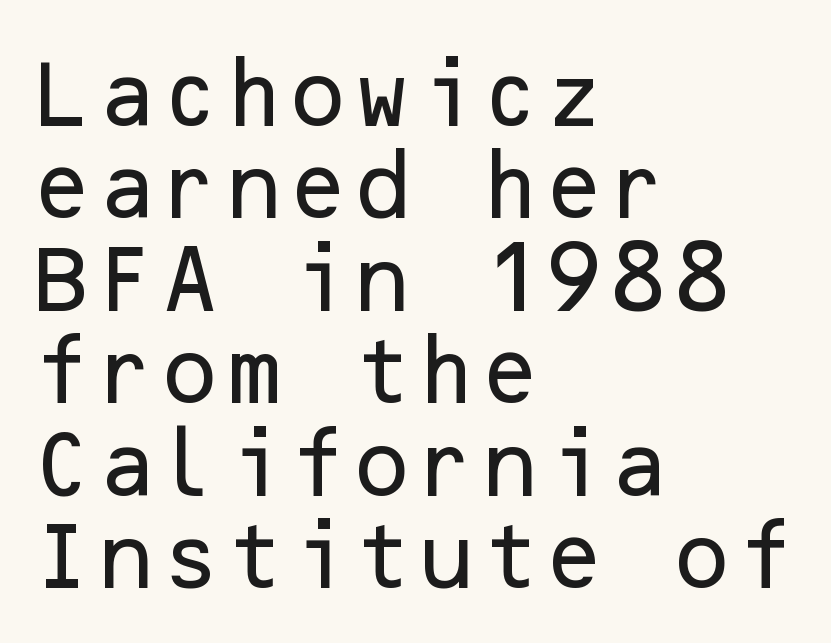
Q: Is the text italic (slanted)? A: No, it is upright.
Q: Is the typeface a serif or a sans-serif typeface? A: Sans-serif.
Q: Is the text underlined? A: No.
Q: How is the paragraph aligned? A: Left-aligned.
Q: Is the spacing between letters normal or unusually wide? A: Normal.
Q: Is the spacing between lines tight, normal or loose? A: Normal.
Q: Width (condensed, normal, or wide)? A: Normal.
Q: Stroke contrast? A: Low.
Q: x-height? A: Medium.
